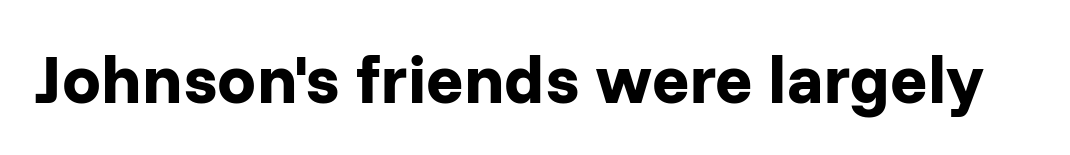
The type sits square on the baseline with zero lean. The sample has been set heavy, in full bold. These lines are rendered in a variable-pitch font. Font category for this specimen: sans-serif. Clear beneath every line of the passage. The letterforms sit shoulder to shoulder at normal distance.
